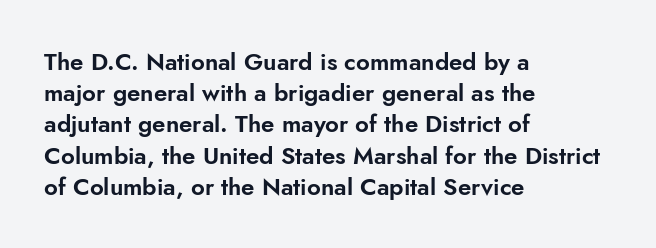
Does the copy run flush right? No — it runs flush left. The font's upright variant was chosen for this text. Descender tails drop into unmarked territory. Reading down the column, the eye jumps a familiar distance to each next line.
